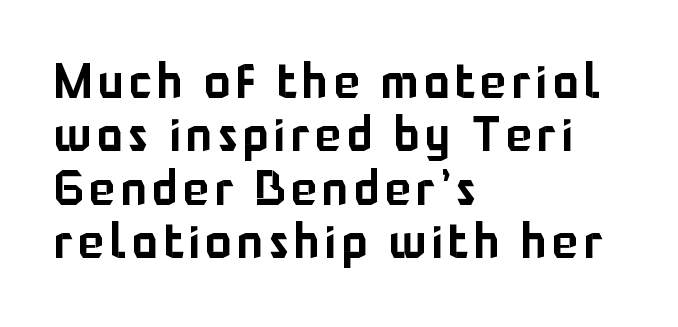
Q: Is the text italic (slanted)? A: No, it is upright.
Q: Is the typeface a serif or a sans-serif typeface? A: Sans-serif.
Q: Is the text underlined? A: No.
Q: How is the paragraph aligned? A: Left-aligned.
Q: Is the spacing between lines tight, normal or loose? A: Tight.
Q: Width (condensed, normal, or wide)? A: Normal.
Q: Stroke contrast? A: Low.
Q: x-height? A: Medium.
Q: Monospaced? A: No.
